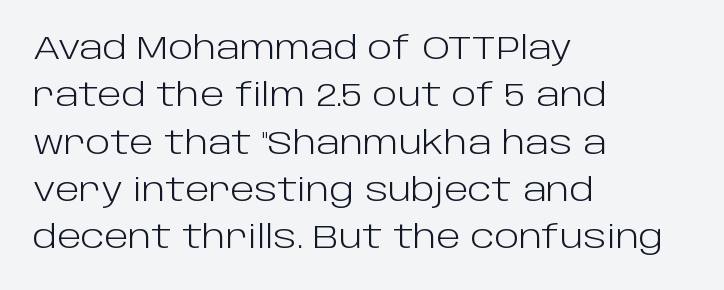
The image shows 32 px light sans-serif type, upright; set left-aligned, normal line spacing (1.48x), normal letter spacing, not underlined; low stroke contrast and a large x-height.
